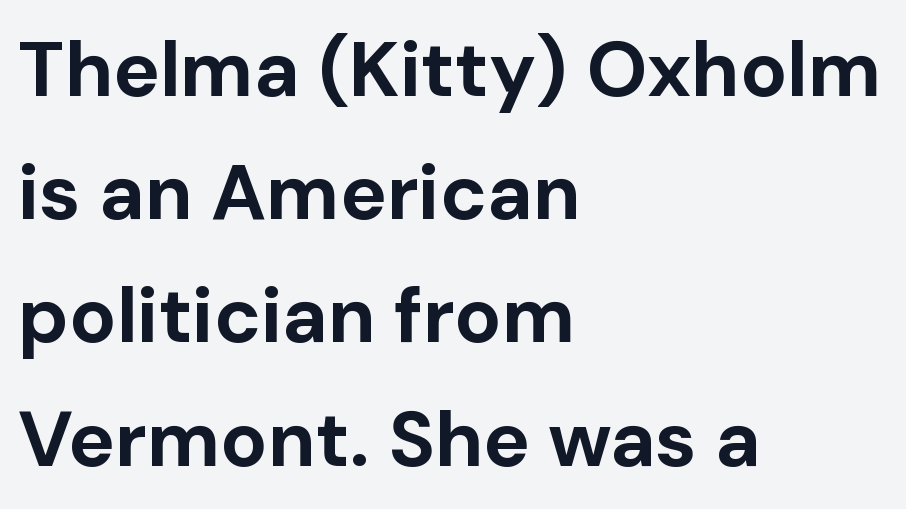
The image shows 78 px bold sans-serif type, upright; set left-aligned, normal line spacing (1.58x), normal letter spacing, not underlined; low stroke contrast and a medium x-height.
